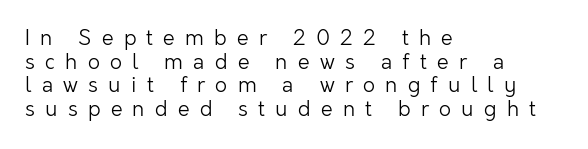
{"italic": "no", "bold": "no", "underline": "no", "align": "left", "line_spacing": "tight", "line_spacing_ratio": 1.13, "letter_spacing": "wide", "letter_spacing_em": 0.49, "glyph_px": 21}
